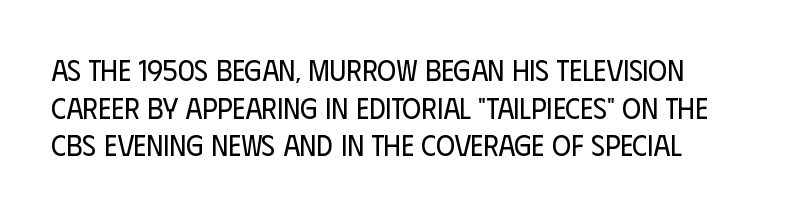
Q: Is the text bold? A: No.
Q: Is the text italic (slanted)? A: No, it is upright.
Q: Is the typeface a serif or a sans-serif typeface? A: Sans-serif.
Q: Is the text underlined? A: No.
Q: Is the spacing between letters normal or unusually wide? A: Normal.
Q: Is the spacing between lines tight, normal or loose? A: Normal.
Q: Width (condensed, normal, or wide)? A: Condensed.
Q: Stroke contrast? A: Low.
Q: x-height? A: Large.
Q: Monospaced? A: No.
